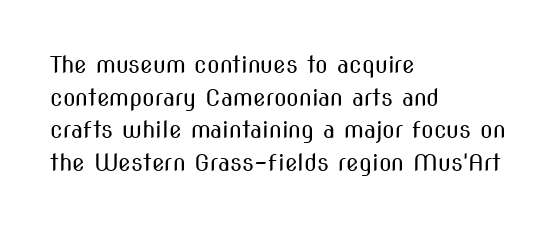
{"italic": "no", "bold": "no", "underline": "no", "align": "left", "line_spacing": "normal", "line_spacing_ratio": 1.42, "letter_spacing": "normal", "letter_spacing_em": 0.0, "glyph_px": 23}
